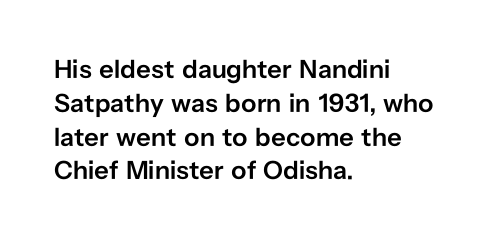
The image shows 26 px text type, upright; set left-aligned, normal line spacing (1.3x), normal letter spacing, not underlined.
